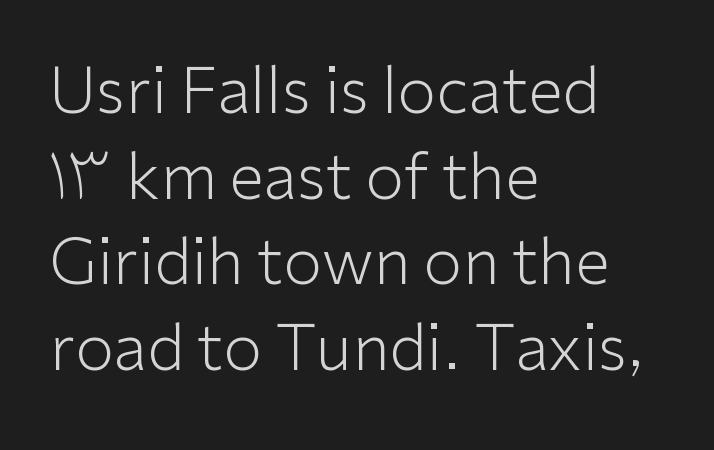
A typesetter would call this proportional, since set widths differ per character. Nobody touched the tracking dial on this one. This sample is left-justified, so line endings fall wherever the words run out. These glyphs show unthickened strokes, regular width or finer. Baseline-to-baseline distance is the conventional proportion of letter height. The letters stand straight up with perfectly vertical stems.
